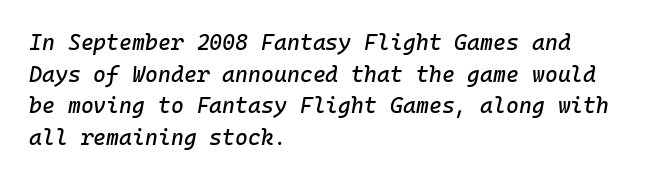
The image shows 22 px text type, italic (leaning right); set left-aligned, normal line spacing (1.44x), normal letter spacing, not underlined.
